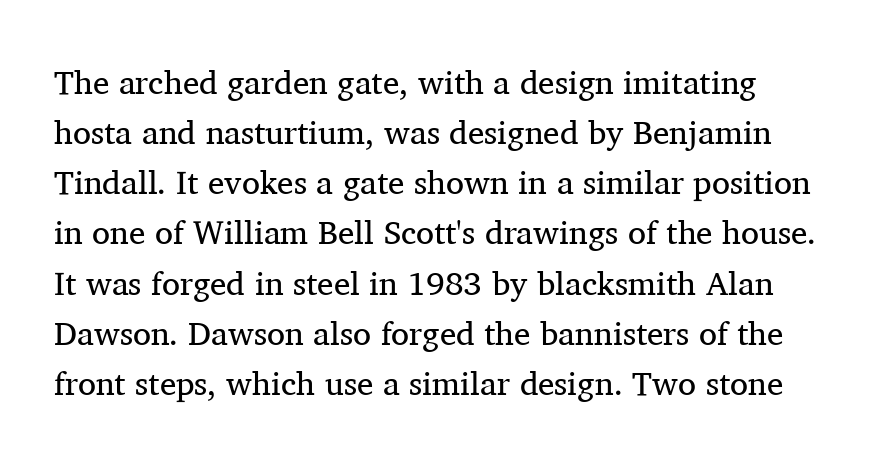
{"serif": "yes", "italic": "no", "bold": "no", "weight": "regular", "width": "normal", "stroke_contrast": "medium", "x_height": "medium", "monospaced": "no", "underline": "no", "line_spacing": "normal", "line_spacing_ratio": 1.52, "letter_spacing": "normal", "letter_spacing_em": 0.0, "glyph_px": 33}
